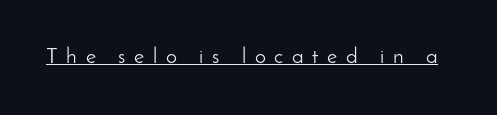
The image shows 22 px text type, upright; set unusually wide letter spacing (+0.39 em), underlined.
